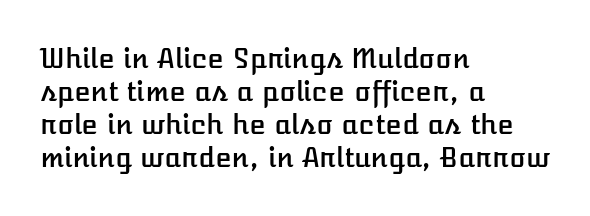
Q: Is the text italic (slanted)? A: No, it is upright.
Q: Is the text underlined? A: No.
Q: How is the paragraph aligned? A: Left-aligned.
Q: Is the spacing between letters normal or unusually wide? A: Normal.
